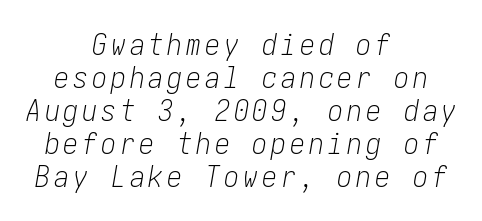
These lines were composed using italics. Bold? No — there's no thickening of the strokes. This sample trades vertical openness for compactness between lines. The baseline area is clear. If you folded the block vertically in half, each line would mirror itself in length.
